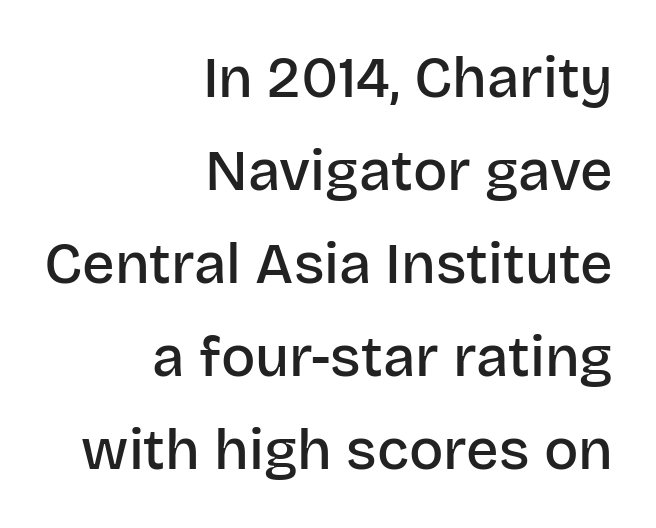
The lettering stays uniformly vertical, giving the passage a roman look. The typeface chosen for these lines omits serifs. The space between consecutive lines is moderate. The passage shown is not underscored anywhere. Its strokes are somewhat broadened, the hallmark of semibold type. The setting favours the right margin, as signatures and pull-quotes sometimes do.
